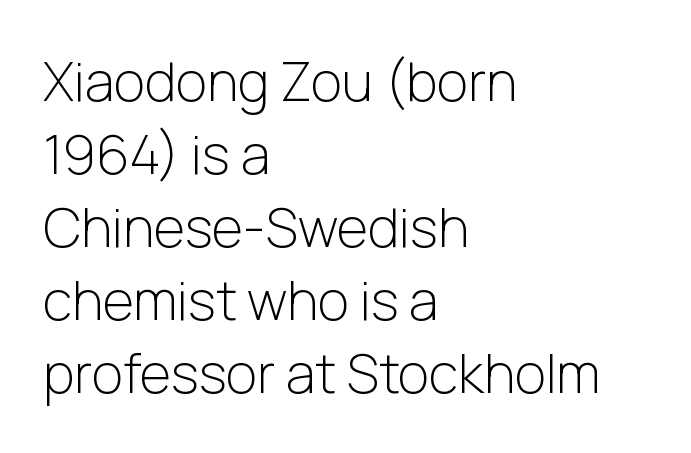
Q: Is the text bold? A: No.
Q: Is the text italic (slanted)? A: No, it is upright.
Q: Is the typeface a serif or a sans-serif typeface? A: Sans-serif.
Q: Is the text underlined? A: No.
Q: How is the paragraph aligned? A: Left-aligned.
Q: Is the spacing between letters normal or unusually wide? A: Normal.
Q: Is the spacing between lines tight, normal or loose? A: Normal.
Q: Width (condensed, normal, or wide)? A: Normal.
Q: Stroke contrast? A: Low.
Q: x-height? A: Medium.
Q: Monospaced? A: No.
